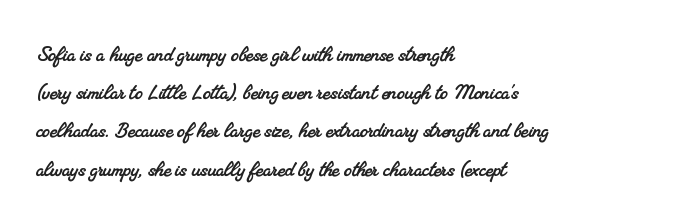
Q: Is the text underlined? A: No.
Q: How is the paragraph aligned? A: Left-aligned.
Q: Is the spacing between letters normal or unusually wide? A: Normal.
Q: Is the spacing between lines tight, normal or loose? A: Normal.
